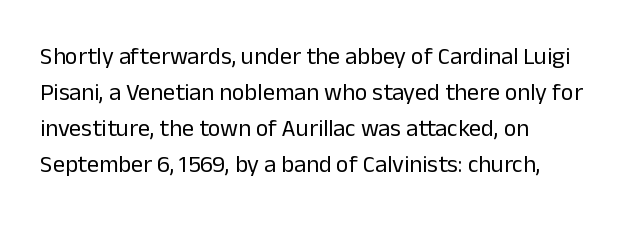
Q: Is the text bold? A: No.
Q: Is the text italic (slanted)? A: No, it is upright.
Q: Is the text underlined? A: No.
Q: How is the paragraph aligned? A: Left-aligned.
Q: Is the spacing between letters normal or unusually wide? A: Normal.
Q: Is the spacing between lines tight, normal or loose? A: Normal.
